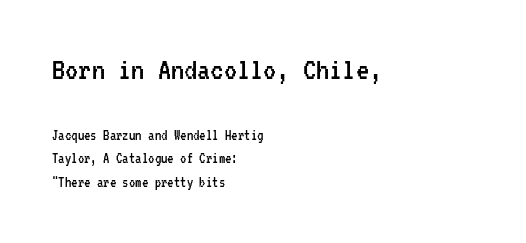
{"serif": "no", "italic": "no", "bold": "no", "weight": "regular", "width": "condensed", "stroke_contrast": "low", "x_height": "medium", "monospaced": "yes", "underline": "no", "align": "left", "line_spacing": "normal", "line_spacing_ratio": 1.47, "letter_spacing": "normal", "letter_spacing_em": 0.0, "larger_block": "first", "size_ratio": 2.06, "glyph_px": 33}
